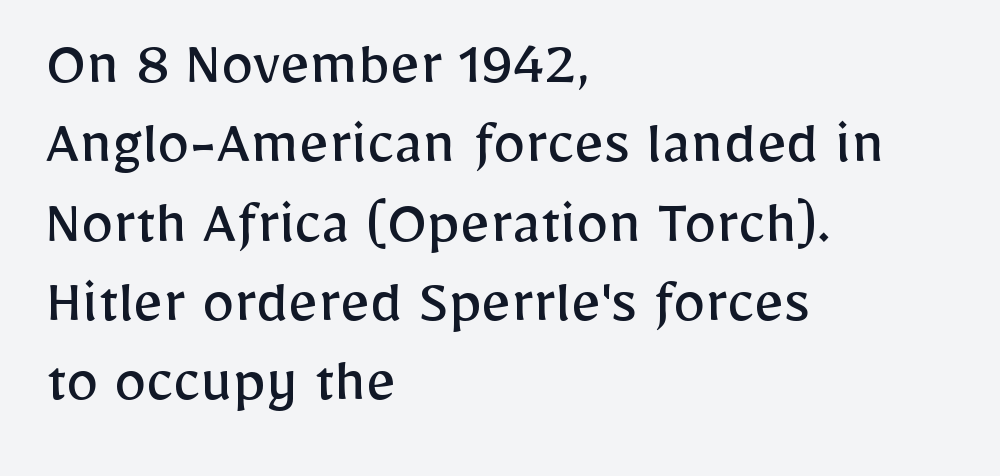
The image shows 65 px regular-weight sans-serif type, upright; set left-aligned, line spacing 1.22x, normal letter spacing, not underlined; low stroke contrast and a medium x-height.
